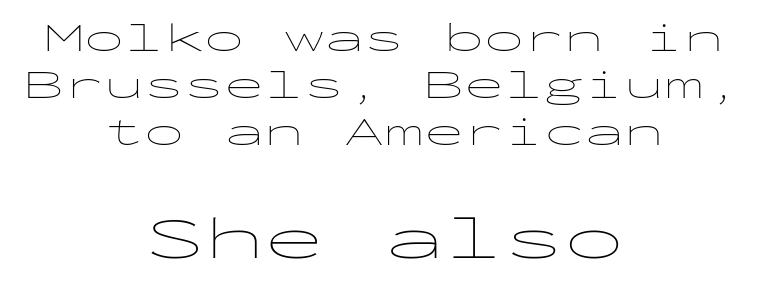
The image shows 60 px thin, wide sans-serif type, upright, monospaced; set centered, line spacing 1.18x, normal letter spacing, not underlined; the second (bottom) block is 1.5x larger; low stroke contrast and a medium x-height.
